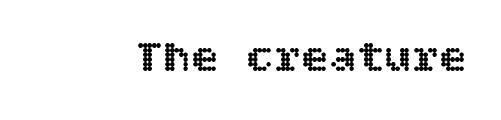
{"italic": "no", "width": "normal", "x_height": "large", "underline": "no", "letter_spacing": "normal", "letter_spacing_em": 0.0, "glyph_px": 46}
